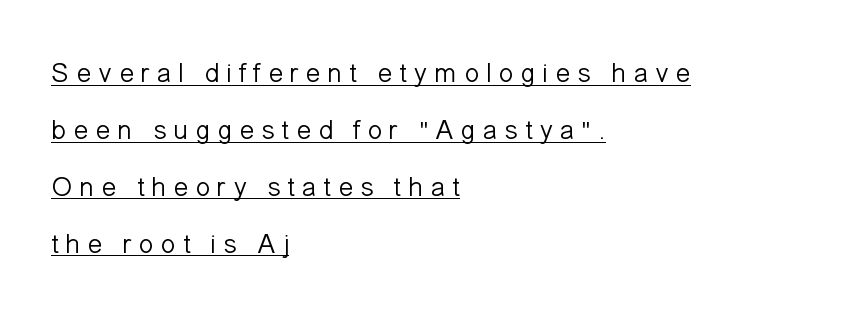
{"serif": "no", "italic": "no", "bold": "no", "weight": "light", "width": "normal", "stroke_contrast": "low", "x_height": "medium", "monospaced": "no", "underline": "yes", "align": "left", "line_spacing": "loose", "line_spacing_ratio": 2.03, "letter_spacing": "wide", "letter_spacing_em": 0.23, "glyph_px": 28}
